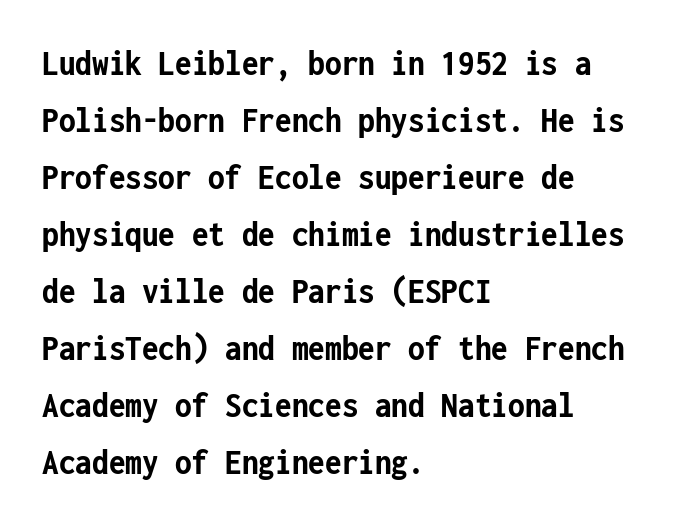
Q: Is the text bold? A: Yes.
Q: Is the text italic (slanted)? A: No, it is upright.
Q: Is the typeface a serif or a sans-serif typeface? A: Sans-serif.
Q: Is the text underlined? A: No.
Q: How is the paragraph aligned? A: Left-aligned.
Q: Is the spacing between letters normal or unusually wide? A: Normal.
Q: Is the spacing between lines tight, normal or loose? A: Normal.
Q: Width (condensed, normal, or wide)? A: Condensed.
Q: Stroke contrast? A: Low.
Q: x-height? A: Medium.
Q: Monospaced? A: Yes.
